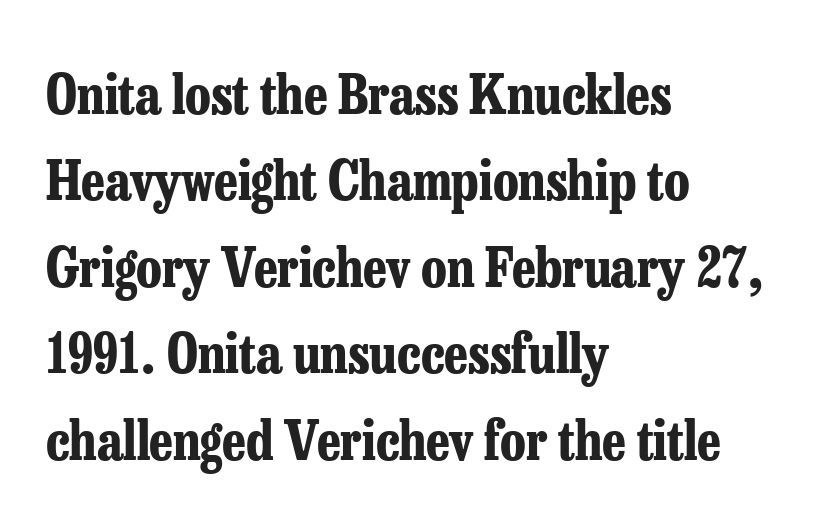
The image shows 54 px bold, condensed serif type, upright; set left-aligned, normal line spacing (1.6x), normal letter spacing, not underlined; low stroke contrast and a medium x-height.
